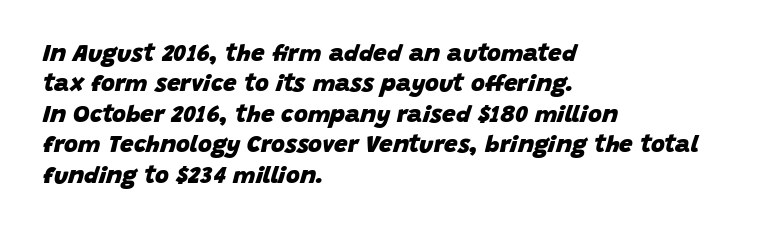
The words here are not underlined. When letters slant like this, we call the style italic. This sample is left-justified, so line endings fall wherever the words run out. Summary of weight: heavy, a full bold. The rendering keeps characters at their native spacing.
